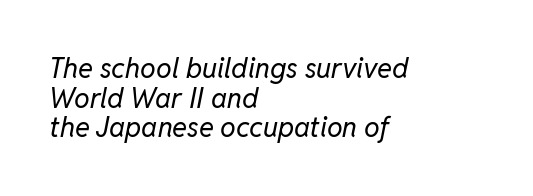
Q: Is the text bold? A: No.
Q: Is the text italic (slanted)? A: Yes, it leans right by about 11 degrees.
Q: Is the text underlined? A: No.
Q: How is the paragraph aligned? A: Left-aligned.
Q: Is the spacing between letters normal or unusually wide? A: Normal.
Q: Is the spacing between lines tight, normal or loose? A: Tight.
Q: Width (condensed, normal, or wide)? A: Normal.
Q: Stroke contrast? A: Low.
Q: x-height? A: Medium.
Q: Monospaced? A: No.
